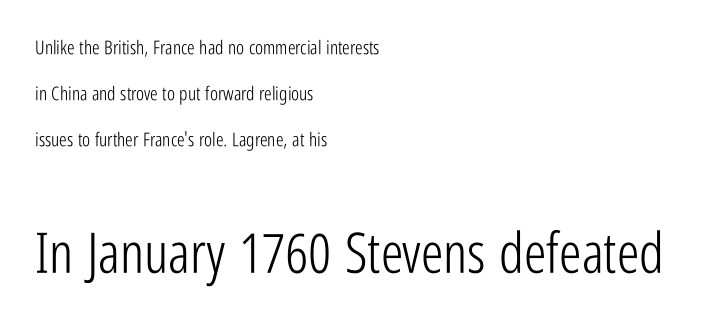
Q: Is the text bold? A: No.
Q: Is the text italic (slanted)? A: No, it is upright.
Q: Is the typeface a serif or a sans-serif typeface? A: Sans-serif.
Q: Is the text underlined? A: No.
Q: How is the paragraph aligned? A: Left-aligned.
Q: Is the spacing between letters normal or unusually wide? A: Normal.
Q: Is the spacing between lines tight, normal or loose? A: Loose.
Q: Which block of text is set in a larger size, the first (top) or the second (bottom)? A: The second (bottom) one.
Q: Width (condensed, normal, or wide)? A: Condensed.
Q: Stroke contrast? A: Low.
Q: x-height? A: Medium.
Q: Monospaced? A: No.
